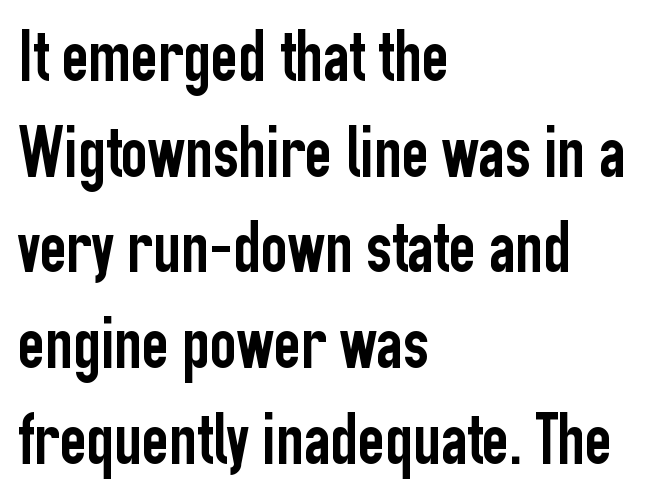
{"serif": "no", "italic": "no", "width": "condensed", "stroke_contrast": "low", "x_height": "medium", "monospaced": "no", "underline": "no", "align": "left", "line_spacing": "normal", "line_spacing_ratio": 1.31, "letter_spacing": "normal", "letter_spacing_em": 0.0, "glyph_px": 73}
